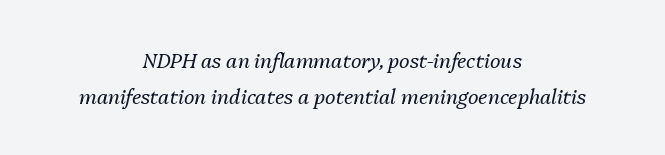
{"italic": "yes", "lean": "right", "slant_degrees": 13, "bold": "no", "underline": "no", "align": "center", "line_spacing_ratio": 1.8, "letter_spacing": "normal", "letter_spacing_em": 0.0, "glyph_px": 20}
